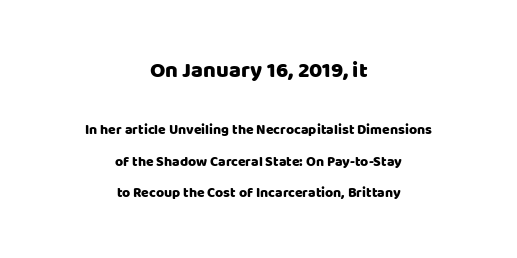
The image shows 22 px text type, upright; set centered, loose line spacing (2.22x), normal letter spacing, not underlined; the first (top) block is 1.57x larger.
